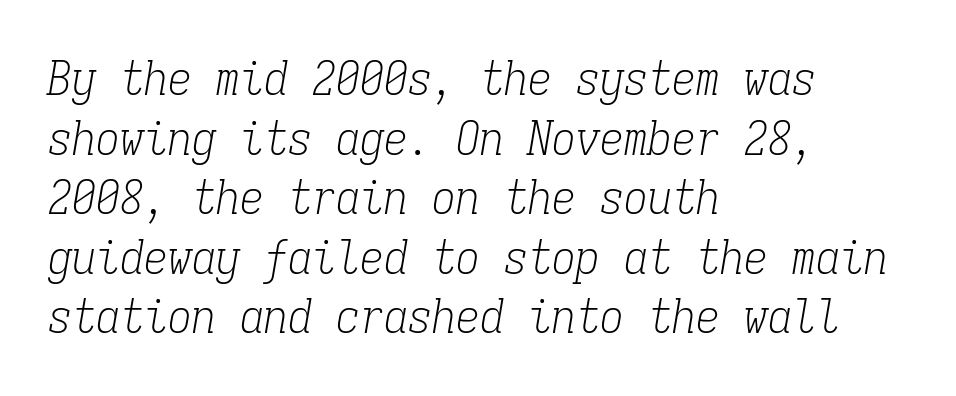
Q: Is the text bold? A: No.
Q: Is the text italic (slanted)? A: Yes, it leans right by about 9 degrees.
Q: Is the typeface a serif or a sans-serif typeface? A: Serif.
Q: Is the text underlined? A: No.
Q: How is the paragraph aligned? A: Left-aligned.
Q: Is the spacing between letters normal or unusually wide? A: Normal.
Q: Width (condensed, normal, or wide)? A: Condensed.
Q: Stroke contrast? A: Low.
Q: x-height? A: Medium.
Q: Monospaced? A: Yes.
